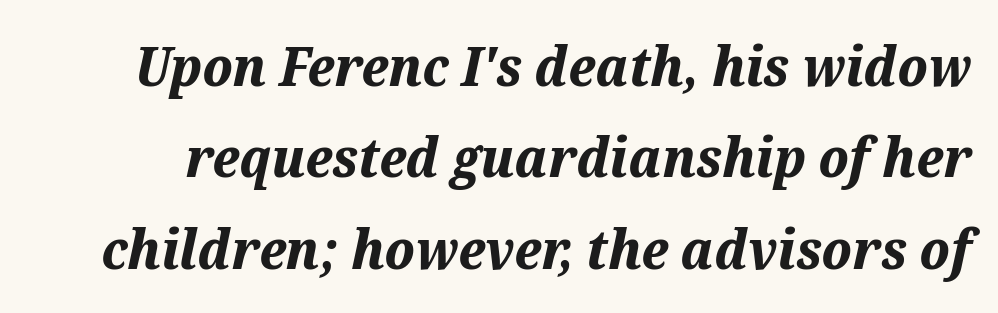
The zone under the glyphs is completely vacant. The glyphs have the mass of a bold cut. Notice how the stems are inclined rather than vertical — that's the hallmark of italics. You could call the tracking neutral — neither tight nor loose. The passage shown is typed in a proportional face where columns would drift.
